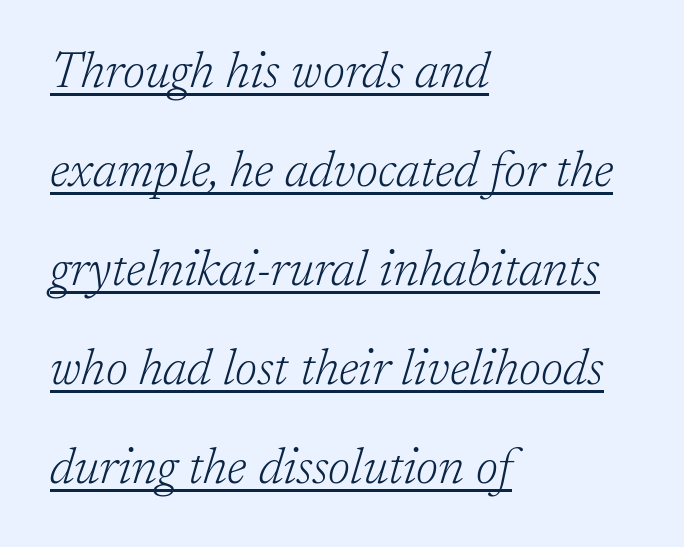
{"serif": "yes", "italic": "yes", "lean": "right", "slant_degrees": 17, "bold": "no", "weight": "light", "width": "normal", "stroke_contrast": "low", "x_height": "medium", "monospaced": "no", "underline": "yes", "align": "left", "line_spacing": "loose", "line_spacing_ratio": 1.98, "letter_spacing": "normal", "letter_spacing_em": 0.0, "glyph_px": 50}
